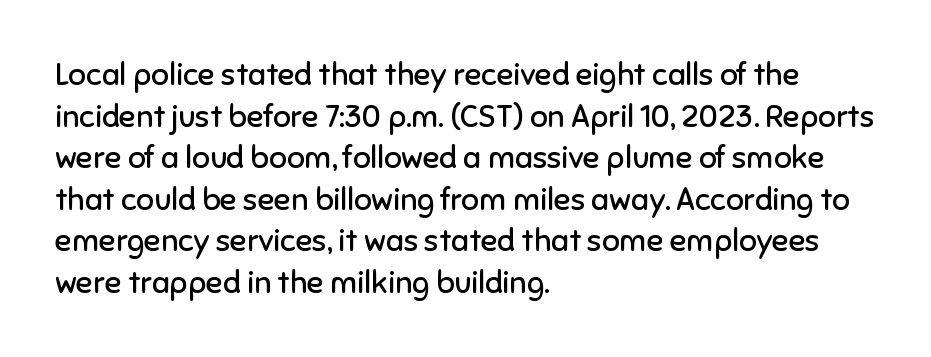
{"serif": "no", "italic": "no", "bold": "no", "weight": "regular", "width": "normal", "stroke_contrast": "low", "x_height": "medium", "monospaced": "no", "underline": "no", "align": "left", "line_spacing": "normal", "line_spacing_ratio": 1.34, "letter_spacing": "normal", "letter_spacing_em": 0.0, "glyph_px": 31}
